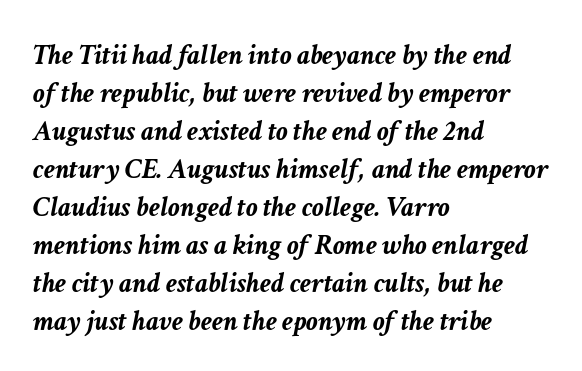
{"italic": "yes", "lean": "right", "slant_degrees": 11, "bold": "yes", "weight": "semibold", "width": "normal", "stroke_contrast": "low", "x_height": "medium", "monospaced": "no", "underline": "no", "align": "left", "line_spacing": "normal", "line_spacing_ratio": 1.31, "letter_spacing": "normal", "letter_spacing_em": 0.0, "glyph_px": 29}
